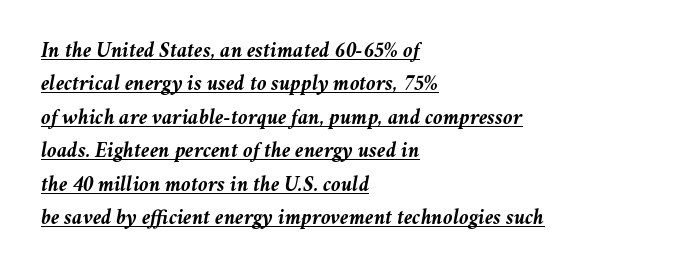
{"italic": "yes", "lean": "right", "slant_degrees": 11, "bold": "yes", "underline": "yes", "align": "left", "line_spacing": "normal", "line_spacing_ratio": 1.52, "letter_spacing": "normal", "letter_spacing_em": 0.0, "glyph_px": 22}
